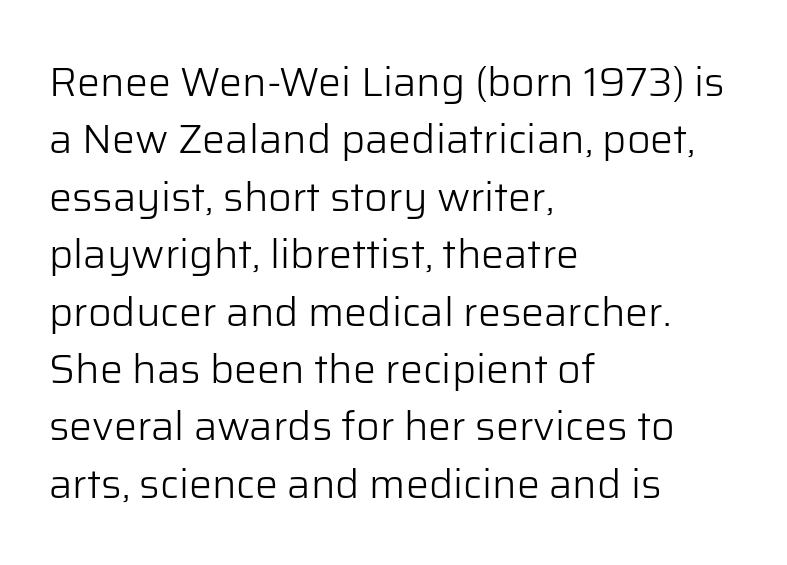
{"serif": "no", "italic": "no", "bold": "no", "weight": "light", "width": "normal", "stroke_contrast": "low", "x_height": "medium", "monospaced": "no", "underline": "no", "align": "left", "line_spacing": "normal", "line_spacing_ratio": 1.4, "letter_spacing": "normal", "letter_spacing_em": 0.0, "glyph_px": 41}
